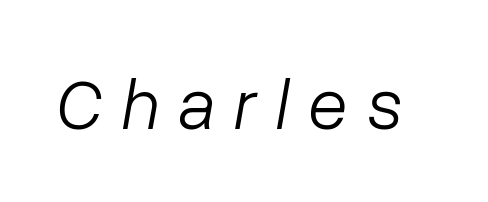
{"italic": "yes", "lean": "right", "slant_degrees": 10, "bold": "no", "weight": "light", "width": "normal", "stroke_contrast": "low", "x_height": "medium", "monospaced": "no", "underline": "no", "letter_spacing": "wide", "letter_spacing_em": 0.27, "glyph_px": 72}
